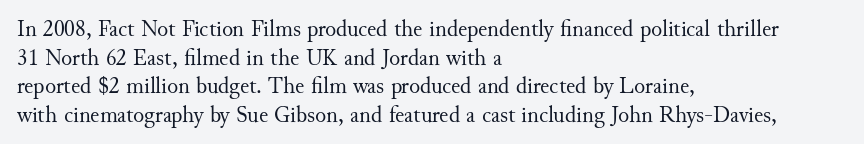
Q: Is the text bold? A: No.
Q: Is the text italic (slanted)? A: No, it is upright.
Q: Is the text underlined? A: No.
Q: How is the paragraph aligned? A: Left-aligned.
Q: Is the spacing between letters normal or unusually wide? A: Normal.
